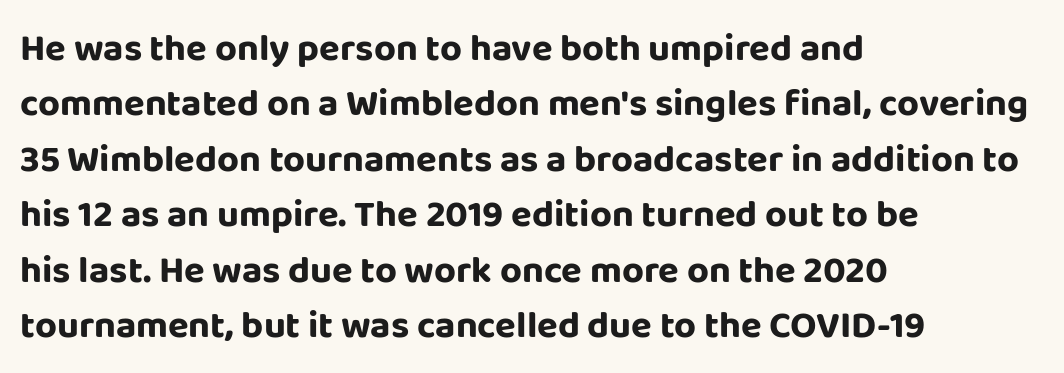
Spacing between characters is what you'd get straight out of the box. Only glyphs here, with clear space below each row. You can tell from the bare stems that sans-serif type was used. The lines are quadded left. Notice how thick the strokes are: this is what a full bold looks like.
